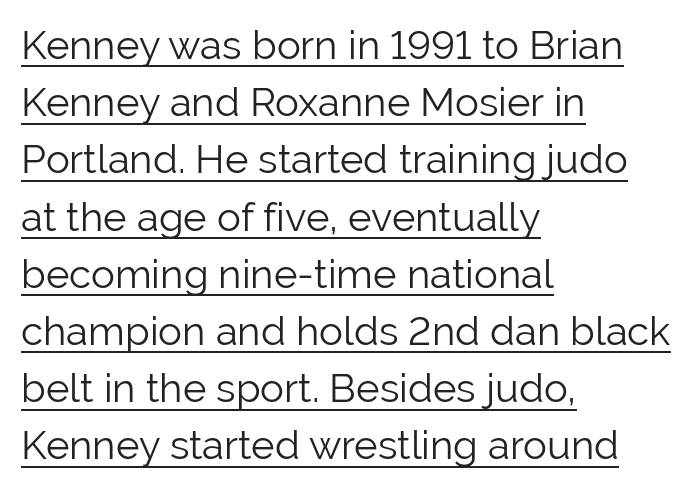
Q: Is the text bold? A: No.
Q: Is the text italic (slanted)? A: No, it is upright.
Q: Is the typeface a serif or a sans-serif typeface? A: Sans-serif.
Q: Is the text underlined? A: Yes.
Q: How is the paragraph aligned? A: Left-aligned.
Q: Is the spacing between letters normal or unusually wide? A: Normal.
Q: Is the spacing between lines tight, normal or loose? A: Normal.
Q: Width (condensed, normal, or wide)? A: Normal.
Q: Stroke contrast? A: Low.
Q: x-height? A: Medium.
Q: Monospaced? A: No.
